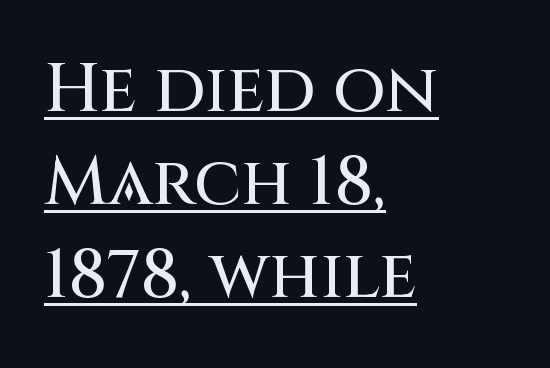
{"serif": "no", "italic": "no", "width": "normal", "stroke_contrast": "medium", "x_height": "large", "monospaced": "no", "underline": "yes", "align": "left", "line_spacing": "normal", "line_spacing_ratio": 1.37, "letter_spacing": "normal", "letter_spacing_em": 0.0, "glyph_px": 68}
